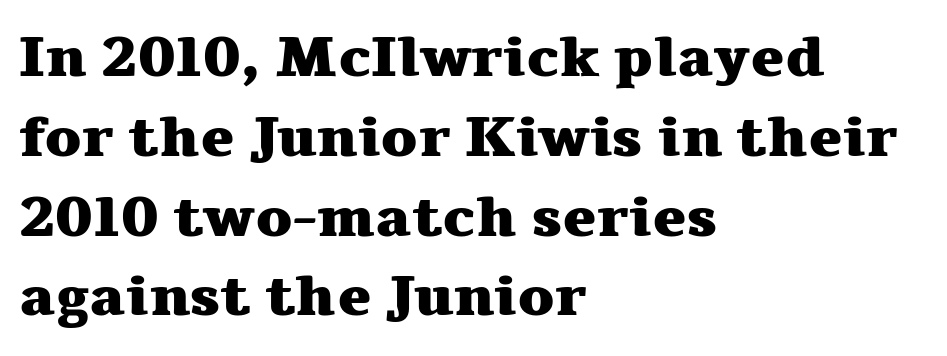
The image shows 57 px heavy, wide serif type, upright; set left-aligned, normal line spacing (1.4x), normal letter spacing, not underlined; medium stroke contrast and a medium x-height.
